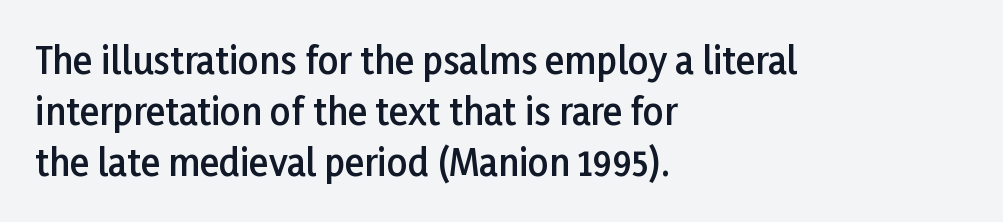
{"serif": "no", "italic": "no", "bold": "semi", "weight": "semibold", "width": "normal", "stroke_contrast": "low", "x_height": "medium", "monospaced": "no", "underline": "no", "align": "left", "line_spacing": "normal", "line_spacing_ratio": 1.42, "letter_spacing": "normal", "letter_spacing_em": 0.0, "glyph_px": 36}
